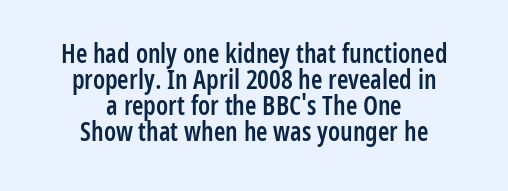
{"italic": "no", "bold": "semi", "underline": "no", "align": "center", "line_spacing": "tight", "line_spacing_ratio": 1.0, "letter_spacing": "normal", "letter_spacing_em": 0.0, "glyph_px": 26}
